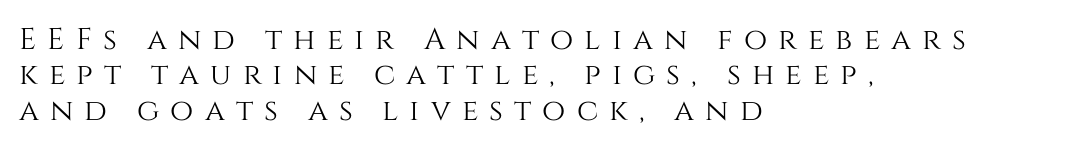
Note the varied advance widths — an 'i' is clearly narrower than an 'm'. Leftover space on each line is placed entirely after the last word. The letterforms stand isolated, each surrounded by extra space. The strip under each line holds only bare page. The letters stand upright; this is a roman face.
